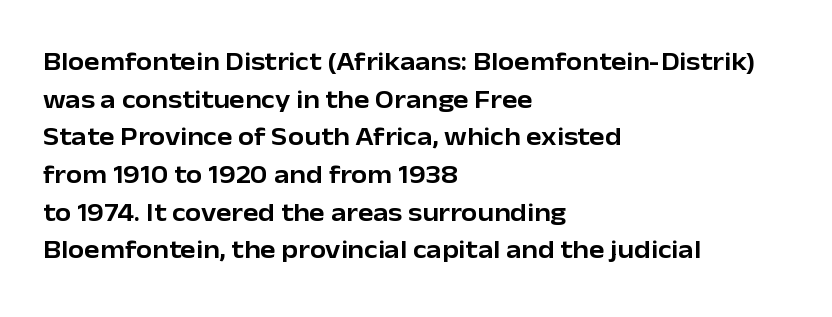
Q: Is the text italic (slanted)? A: No, it is upright.
Q: Is the text underlined? A: No.
Q: How is the paragraph aligned? A: Left-aligned.
Q: Is the spacing between letters normal or unusually wide? A: Normal.
Q: Is the spacing between lines tight, normal or loose? A: Normal.
